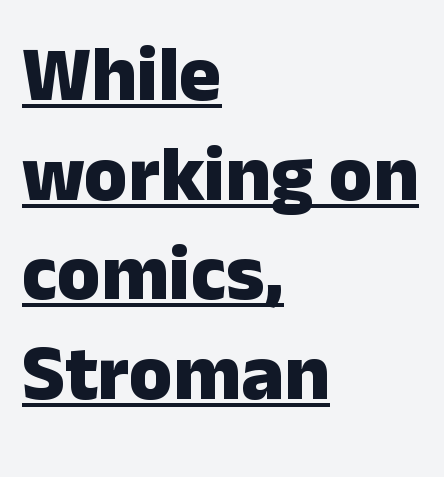
These lines were composed using upright roman letters. Beneath each row of characters lies a ruled line. The font is running at its bold setting. Spacing verdict: proportional, widths tailored to each character.
